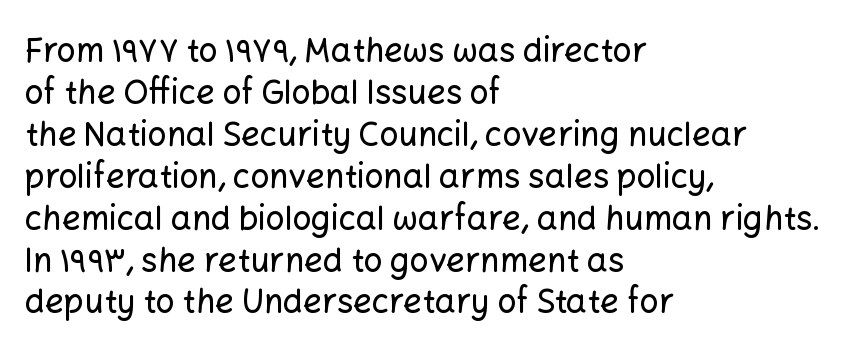
Q: Is the text italic (slanted)? A: No, it is upright.
Q: Is the typeface a serif or a sans-serif typeface? A: Sans-serif.
Q: Is the text underlined? A: No.
Q: How is the paragraph aligned? A: Left-aligned.
Q: Is the spacing between letters normal or unusually wide? A: Normal.
Q: Is the spacing between lines tight, normal or loose? A: Normal.
Q: Width (condensed, normal, or wide)? A: Normal.
Q: Stroke contrast? A: Low.
Q: x-height? A: Medium.
Q: Monospaced? A: No.
